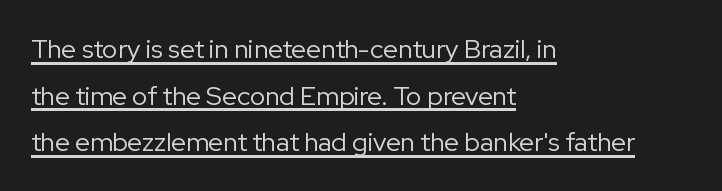
This rendering uses left alignment, leaving the right contour irregular. No heavy texture on the line: the type isn't bold. Tall strokes in this sample are plumb rather than angled. Underline: present. Is the letter spacing exaggerated? No — it looks like the ordinary default.
